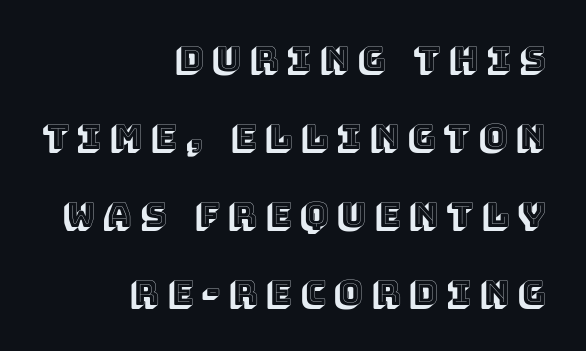
Q: Is the text italic (slanted)? A: No, it is upright.
Q: Is the text underlined? A: No.
Q: How is the paragraph aligned? A: Right-aligned.
Q: Is the spacing between letters normal or unusually wide? A: Unusually wide.
Q: Is the spacing between lines tight, normal or loose? A: Loose.
Q: Width (condensed, normal, or wide)? A: Normal.
Q: x-height? A: Large.
Q: Monospaced? A: No.
